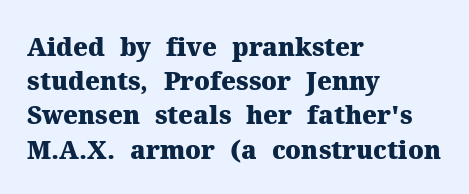
The lines in this sample share a left origin and differ only in where they stop. Summary of vertical rhythm: regular, with standard interline spacing. Italic: no, the glyphs are upright roman. The letterforms sit shoulder to shoulder at normal distance. Set as a true bold cut, around the 700 mark. The baseline area is clear.
